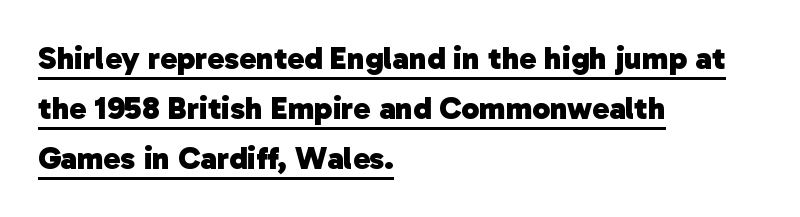
Decoration check: the copy is underlined. The letterforms sit shoulder to shoulder at normal distance. One glance says typical: line gaps are just what's usual. Every row of glyphs begins at an identical x-position on the left. The font is running at its bold setting.
